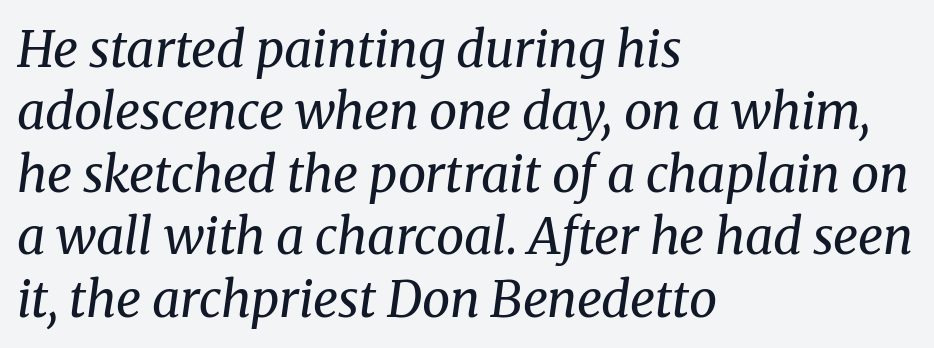
{"serif": "yes", "italic": "yes", "lean": "right", "slant_degrees": 8, "bold": "no", "weight": "regular", "width": "normal", "stroke_contrast": "medium", "x_height": "medium", "monospaced": "no", "underline": "no", "align": "left", "line_spacing": "normal", "line_spacing_ratio": 1.25, "letter_spacing": "normal", "letter_spacing_em": 0.0, "glyph_px": 50}
